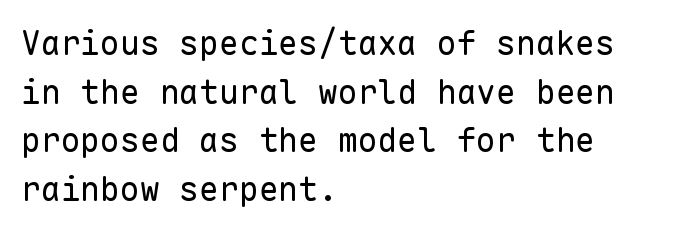
{"serif": "no", "italic": "no", "bold": "no", "weight": "regular", "width": "normal", "stroke_contrast": "low", "x_height": "medium", "monospaced": "yes", "underline": "no", "align": "left", "line_spacing": "normal", "line_spacing_ratio": 1.47, "letter_spacing": "normal", "letter_spacing_em": 0.0, "glyph_px": 33}
